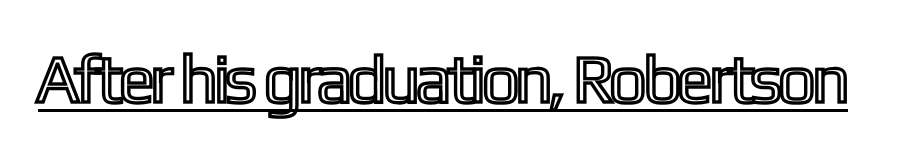
{"italic": "no", "width": "condensed", "x_height": "medium", "monospaced": "no", "underline": "yes", "letter_spacing": "normal", "letter_spacing_em": 0.0, "glyph_px": 68}
